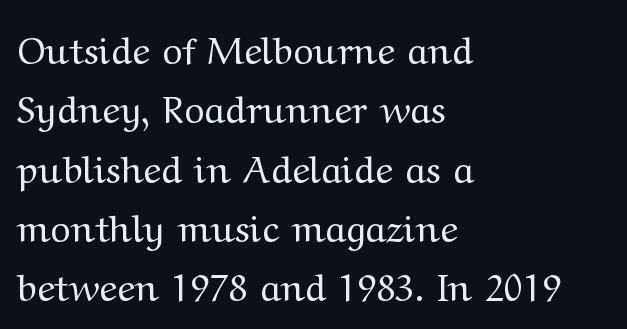
Q: Is the text bold? A: No.
Q: Is the text italic (slanted)? A: No, it is upright.
Q: Is the typeface a serif or a sans-serif typeface? A: Serif.
Q: Is the text underlined? A: No.
Q: How is the paragraph aligned? A: Left-aligned.
Q: Is the spacing between letters normal or unusually wide? A: Normal.
Q: Is the spacing between lines tight, normal or loose? A: Normal.
Q: Width (condensed, normal, or wide)? A: Wide.
Q: Stroke contrast? A: Medium.
Q: x-height? A: Medium.
Q: Monospaced? A: No.
